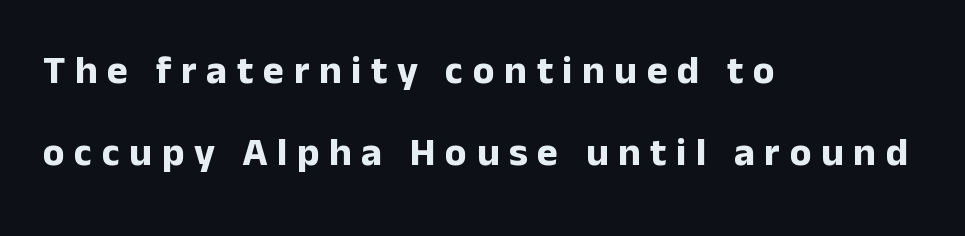
Q: Is the text bold? A: Yes.
Q: Is the text italic (slanted)? A: No, it is upright.
Q: Is the typeface a serif or a sans-serif typeface? A: Sans-serif.
Q: Is the text underlined? A: No.
Q: How is the paragraph aligned? A: Left-aligned.
Q: Is the spacing between letters normal or unusually wide? A: Unusually wide.
Q: Is the spacing between lines tight, normal or loose? A: Loose.
Q: Width (condensed, normal, or wide)? A: Normal.
Q: Stroke contrast? A: Low.
Q: x-height? A: Medium.
Q: Monospaced? A: No.
